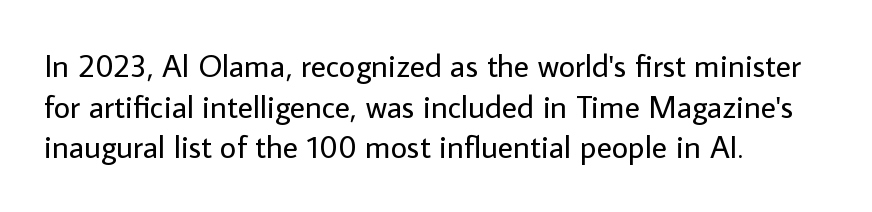
{"serif": "no", "italic": "no", "bold": "no", "weight": "regular", "width": "normal", "stroke_contrast": "low", "x_height": "medium", "monospaced": "no", "underline": "no", "align": "left", "line_spacing": "normal", "line_spacing_ratio": 1.27, "letter_spacing": "normal", "letter_spacing_em": 0.0, "glyph_px": 32}
